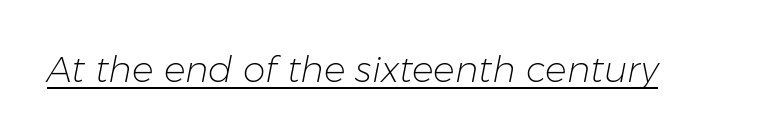
Q: Is the text bold? A: No.
Q: Is the text italic (slanted)? A: Yes, it leans right by about 11 degrees.
Q: Is the text underlined? A: Yes.
Q: Is the spacing between letters normal or unusually wide? A: Normal.
Q: Width (condensed, normal, or wide)? A: Normal.
Q: Stroke contrast? A: Low.
Q: x-height? A: Medium.
Q: Monospaced? A: No.
